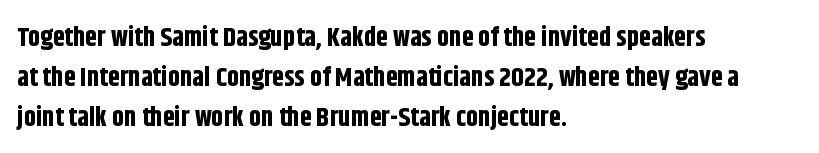
{"italic": "no", "bold": "yes", "underline": "no", "align": "left", "line_spacing": "normal", "line_spacing_ratio": 1.48, "letter_spacing": "normal", "letter_spacing_em": 0.0, "glyph_px": 27}
